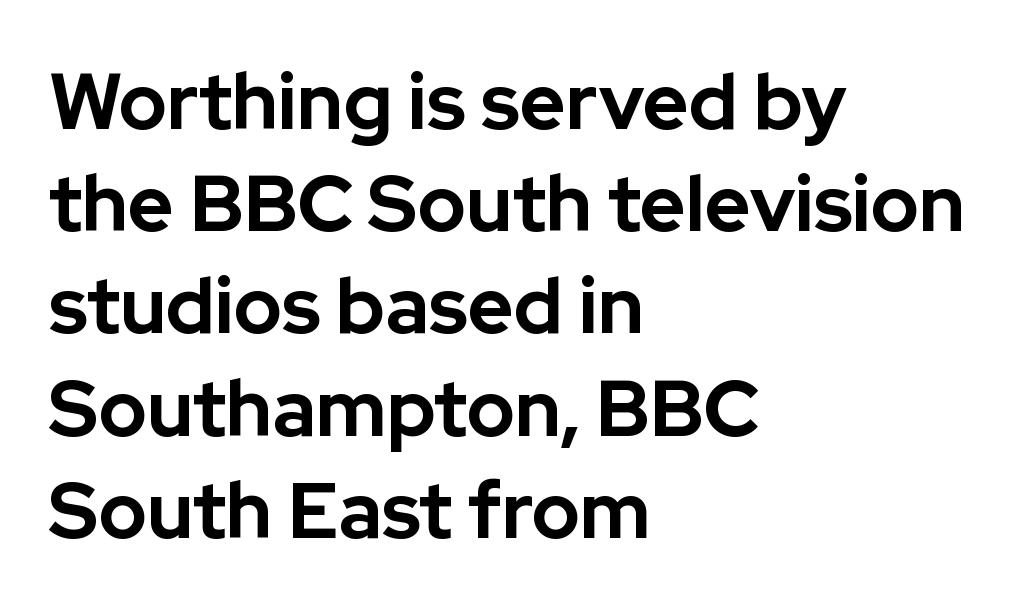
Whoever set this chose a conventional vertical rhythm. This is sans-serif lettering, the kind often seen on screens and signage. Letters rest on an invisible, unmarked baseline. Look at the stroke-to-counter ratio: heavy, a bold. In terms of posture, this sample is upright. A student would call this left alignment; a typographer would say flush left, rag right.
